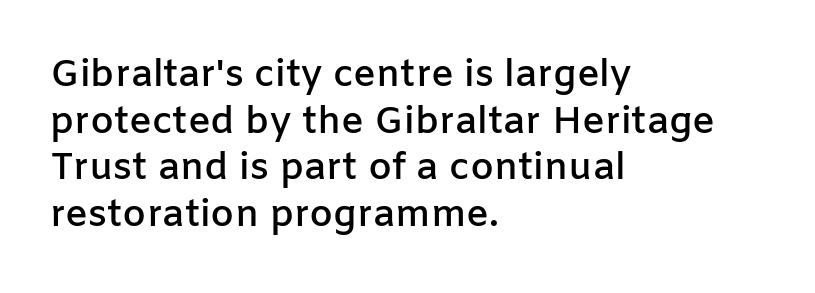
Q: Is the text bold? A: Semi-bold.
Q: Is the text italic (slanted)? A: No, it is upright.
Q: Is the typeface a serif or a sans-serif typeface? A: Sans-serif.
Q: Is the text underlined? A: No.
Q: How is the paragraph aligned? A: Left-aligned.
Q: Is the spacing between letters normal or unusually wide? A: Normal.
Q: Width (condensed, normal, or wide)? A: Normal.
Q: Stroke contrast? A: Low.
Q: x-height? A: Medium.
Q: Monospaced? A: No.
